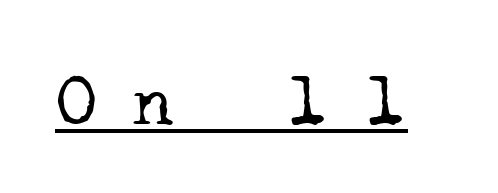
Q: Is the text bold? A: No.
Q: Is the typeface a serif or a sans-serif typeface? A: Serif.
Q: Is the text underlined? A: Yes.
Q: Is the spacing between letters normal or unusually wide? A: Unusually wide.
Q: Width (condensed, normal, or wide)? A: Normal.
Q: Stroke contrast? A: Low.
Q: x-height? A: Medium.
Q: Monospaced? A: Yes.
